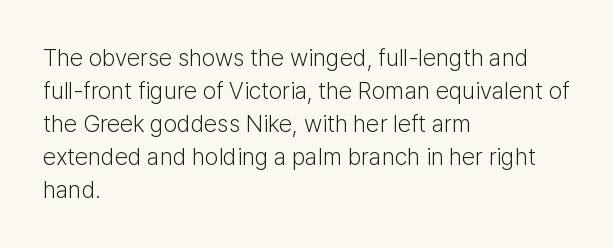
{"italic": "no", "bold": "no", "underline": "no", "align": "left", "line_spacing": "normal", "line_spacing_ratio": 1.38, "letter_spacing": "normal", "letter_spacing_em": 0.0, "glyph_px": 24}
